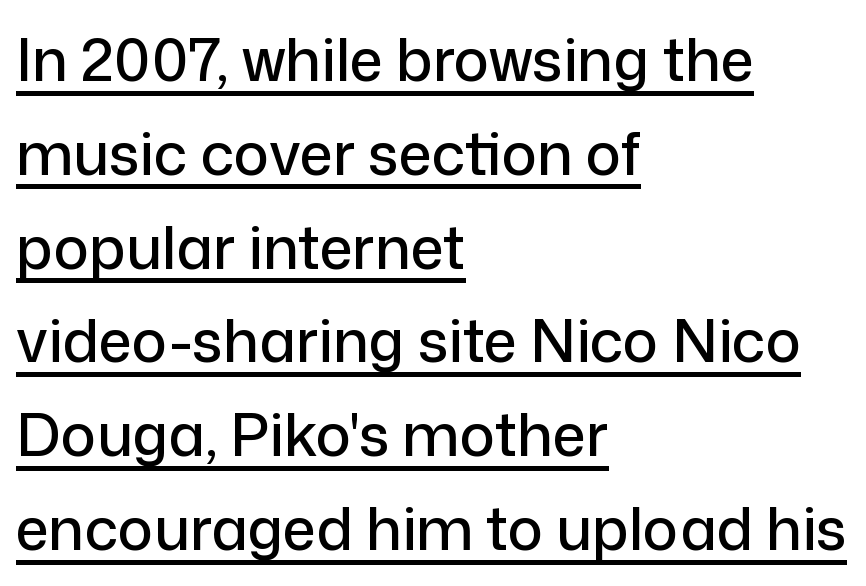
The image shows 59 px sans-serif type, upright; set left-aligned, normal line spacing (1.59x), normal letter spacing, underlined; low stroke contrast and a medium x-height.
